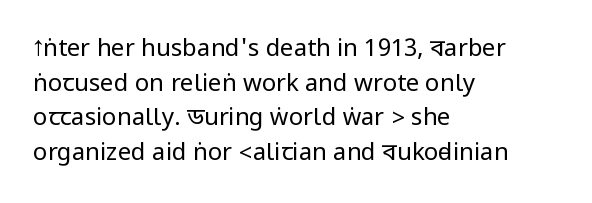
Q: Is the text bold? A: No.
Q: Is the text italic (slanted)? A: No, it is upright.
Q: Is the text underlined? A: No.
Q: How is the paragraph aligned? A: Left-aligned.
Q: Is the spacing between letters normal or unusually wide? A: Normal.
Q: Is the spacing between lines tight, normal or loose? A: Normal.
